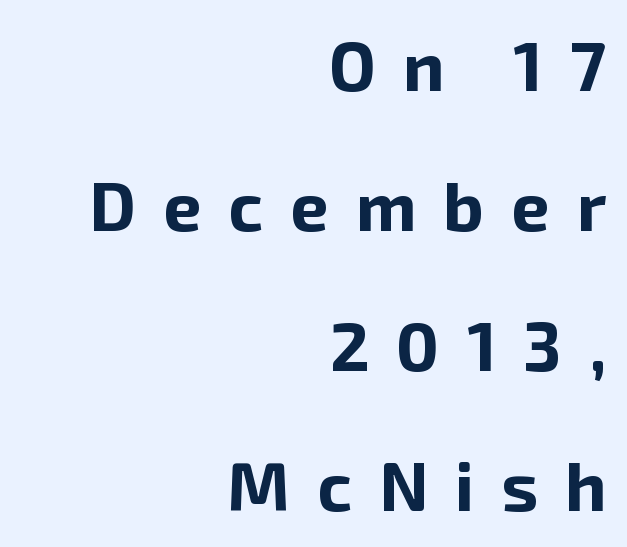
The image shows 69 px bold sans-serif type, upright; set right-aligned, loose line spacing (2.03x), unusually wide letter spacing (+0.39 em), not underlined; low stroke contrast and a medium x-height.
